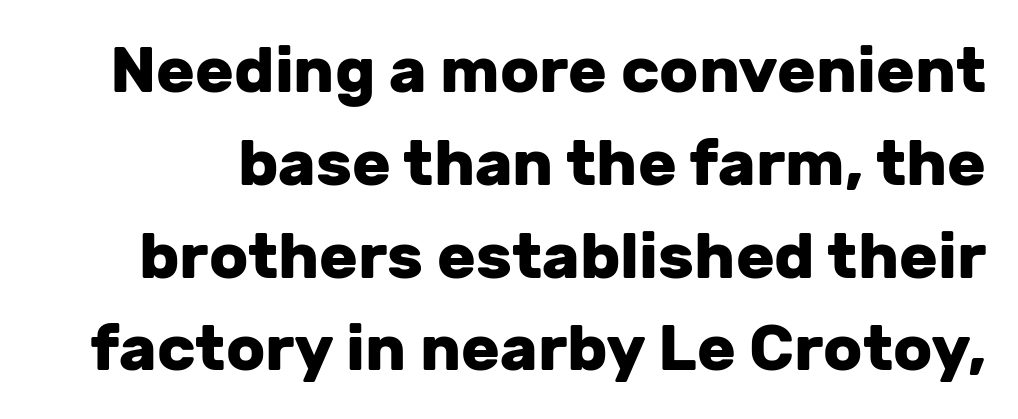
Q: Is the text bold? A: Yes.
Q: Is the text italic (slanted)? A: No, it is upright.
Q: Is the typeface a serif or a sans-serif typeface? A: Sans-serif.
Q: Is the text underlined? A: No.
Q: Is the spacing between letters normal or unusually wide? A: Normal.
Q: Is the spacing between lines tight, normal or loose? A: Normal.
Q: Width (condensed, normal, or wide)? A: Normal.
Q: Stroke contrast? A: Low.
Q: x-height? A: Medium.
Q: Monospaced? A: No.
